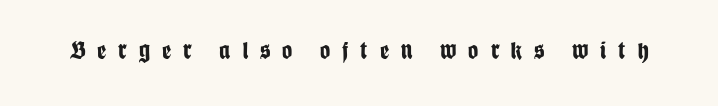
The image shows 25 px bold type, upright; set unusually wide letter spacing (+0.48 em), not underlined.
